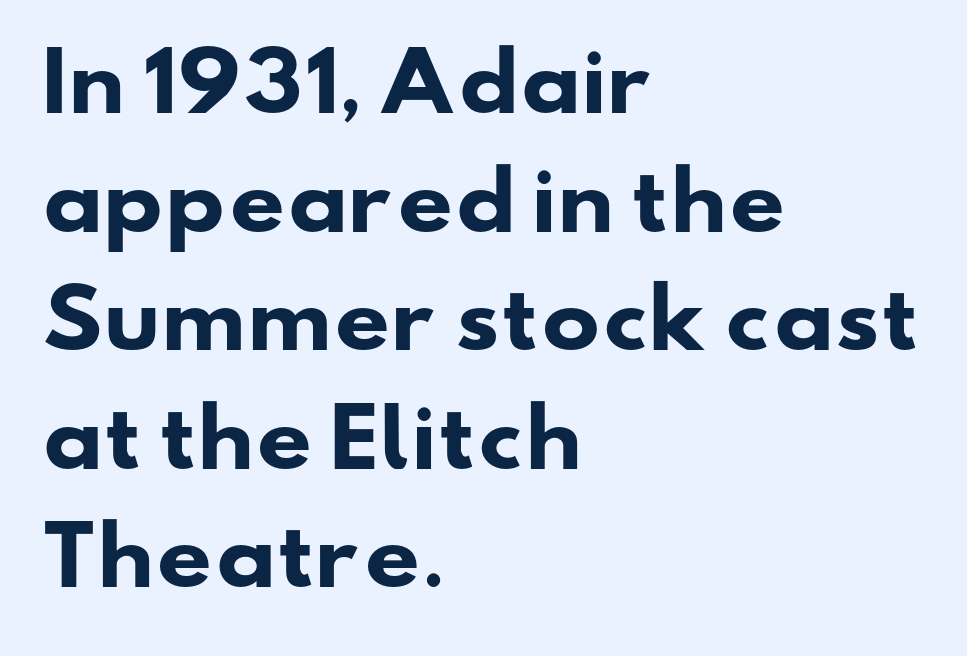
The image shows 78 px heavy, wide sans-serif type; set left-aligned, normal line spacing (1.52x), normal letter spacing, not underlined; low stroke contrast and a small x-height.
